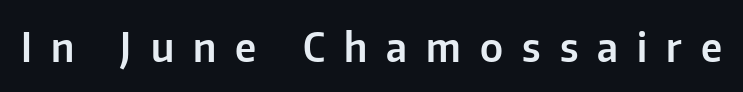
{"serif": "no", "italic": "no", "width": "normal", "stroke_contrast": "low", "x_height": "medium", "monospaced": "no", "underline": "no", "letter_spacing": "wide", "letter_spacing_em": 0.49, "glyph_px": 39}
